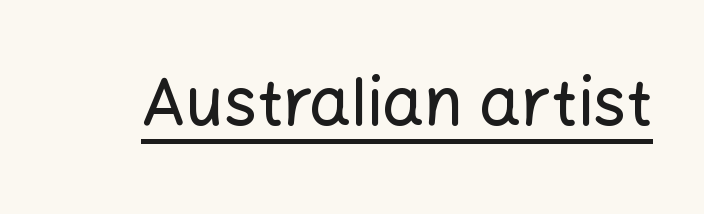
{"serif": "no", "italic": "no", "width": "normal", "stroke_contrast": "low", "x_height": "medium", "monospaced": "no", "underline": "yes", "letter_spacing": "normal", "letter_spacing_em": 0.0, "glyph_px": 66}
